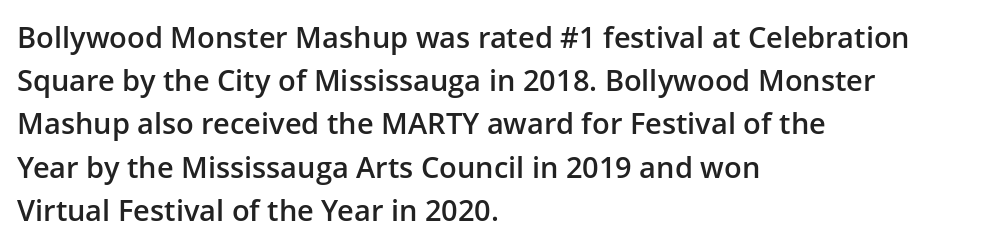
Q: Is the text bold? A: Semi-bold.
Q: Is the text italic (slanted)? A: No, it is upright.
Q: Is the typeface a serif or a sans-serif typeface? A: Sans-serif.
Q: Is the text underlined? A: No.
Q: How is the paragraph aligned? A: Left-aligned.
Q: Is the spacing between letters normal or unusually wide? A: Normal.
Q: Is the spacing between lines tight, normal or loose? A: Normal.
Q: Width (condensed, normal, or wide)? A: Normal.
Q: Stroke contrast? A: Low.
Q: x-height? A: Medium.
Q: Monospaced? A: No.
